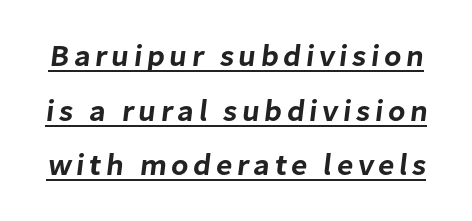
Q: Is the typeface a serif or a sans-serif typeface? A: Sans-serif.
Q: Is the text underlined? A: Yes.
Q: Width (condensed, normal, or wide)? A: Normal.
Q: Stroke contrast? A: Low.
Q: x-height? A: Medium.
Q: Monospaced? A: No.
